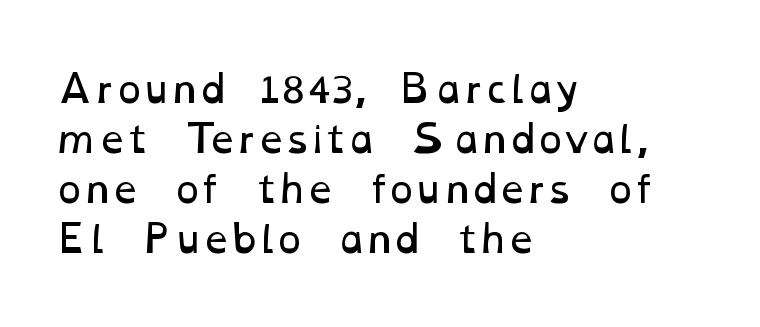
{"bold": "no", "weight": "regular", "width": "wide", "stroke_contrast": "low", "x_height": "medium", "monospaced": "no", "underline": "no", "align": "left", "line_spacing": "normal", "line_spacing_ratio": 1.35, "letter_spacing": "normal", "letter_spacing_em": 0.0, "glyph_px": 37}
